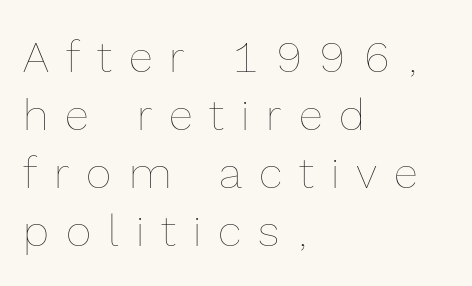
The image shows 44 px thin type, upright; set left-aligned, normal line spacing (1.32x), unusually wide letter spacing (+0.39 em), not underlined; a medium x-height.
